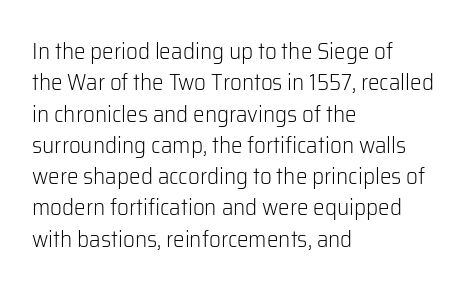
Q: Is the text bold? A: No.
Q: Is the text italic (slanted)? A: No, it is upright.
Q: Is the text underlined? A: No.
Q: How is the paragraph aligned? A: Left-aligned.
Q: Is the spacing between letters normal or unusually wide? A: Normal.
Q: Is the spacing between lines tight, normal or loose? A: Normal.
